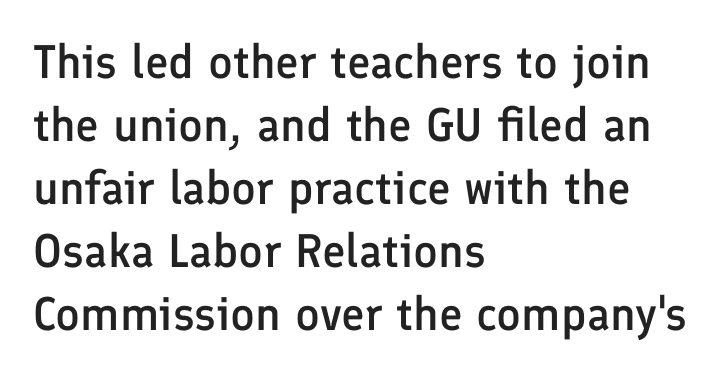
The lines in this sample share a left origin and differ only in where they stop. Characters follow at the spacing the type designer built in. Look at the bottom of the vertical strokes: they stop flat, with no serifs. Words float on clear page, feet unadorned.
